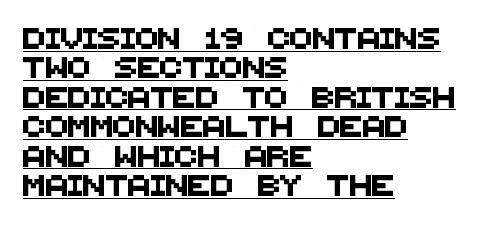
Underlined type. Short and long lines alike share a common starting point at left. The passage shown stacks its lines at a standard gap. Students, note that the glyphs here touch the page at normal intervals.
